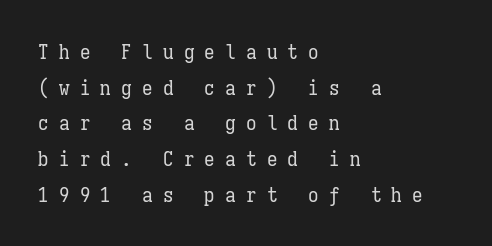
The image shows 21 px text type, upright; set left-aligned, normal line spacing (1.7x), unusually wide letter spacing (+0.49 em), not underlined.
